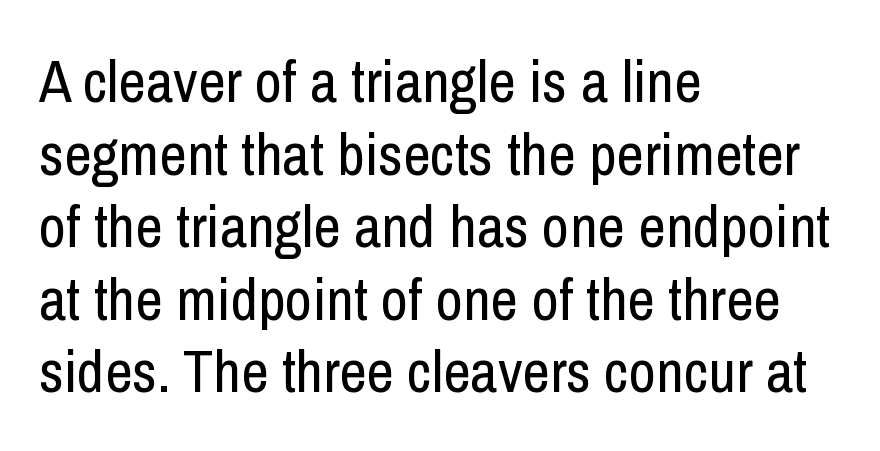
{"serif": "no", "italic": "no", "bold": "no", "weight": "regular", "width": "condensed", "stroke_contrast": "low", "x_height": "medium", "monospaced": "no", "underline": "no", "align": "left", "line_spacing_ratio": 1.21, "letter_spacing": "normal", "letter_spacing_em": 0.0, "glyph_px": 60}
